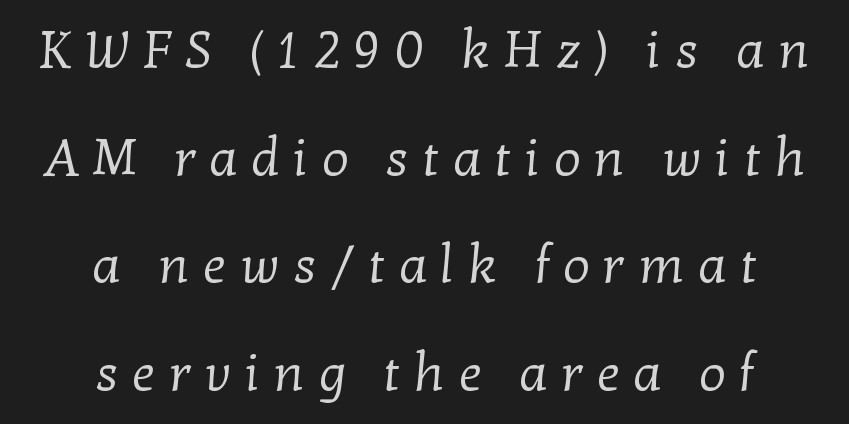
The image shows 52 px regular-weight serif type; set centered, loose line spacing (2.07x), unusually wide letter spacing (+0.26 em), not underlined; low stroke contrast and a medium x-height.
